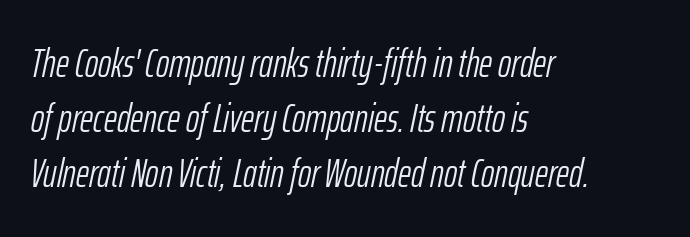
The image shows 40 px light, condensed type, italic (leaning right); set left-aligned, normal line spacing (1.38x), normal letter spacing, not underlined; low stroke contrast and a medium x-height.
